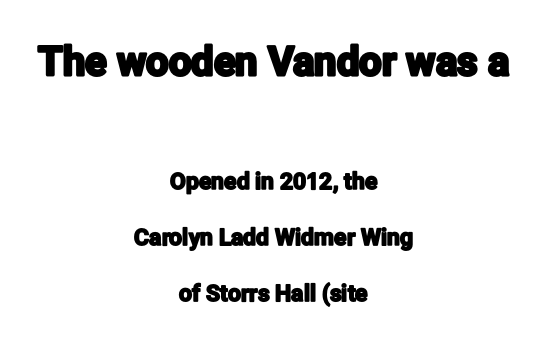
{"serif": "no", "italic": "no", "width": "condensed", "stroke_contrast": "low", "x_height": "medium", "monospaced": "no", "underline": "no", "align": "center", "line_spacing": "loose", "line_spacing_ratio": 2.44, "letter_spacing": "normal", "letter_spacing_em": 0.0, "larger_block": "first", "size_ratio": 1.74, "glyph_px": 40}
